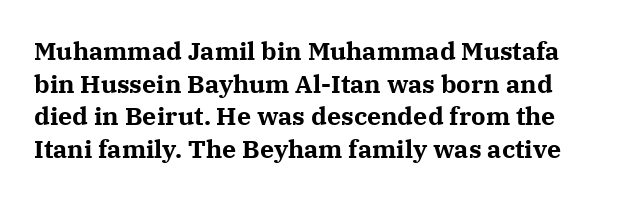
Q: Is the text bold? A: Yes.
Q: Is the text italic (slanted)? A: No, it is upright.
Q: Is the text underlined? A: No.
Q: Is the spacing between letters normal or unusually wide? A: Normal.
Q: Is the spacing between lines tight, normal or loose? A: Normal.
